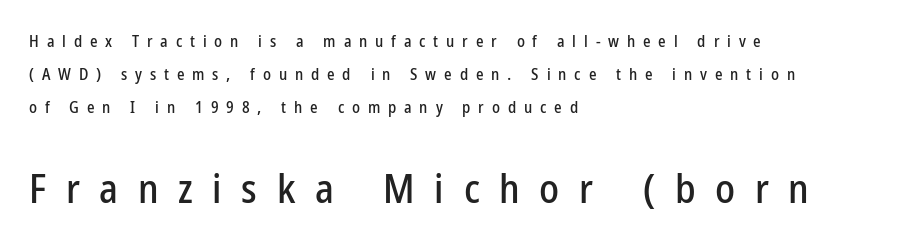
{"serif": "no", "italic": "no", "width": "condensed", "stroke_contrast": "low", "x_height": "medium", "monospaced": "no", "underline": "no", "align": "left", "line_spacing": "loose", "line_spacing_ratio": 2.07, "letter_spacing": "wide", "letter_spacing_em": 0.49, "larger_block": "second", "size_ratio": 2.5, "glyph_px": 40}
